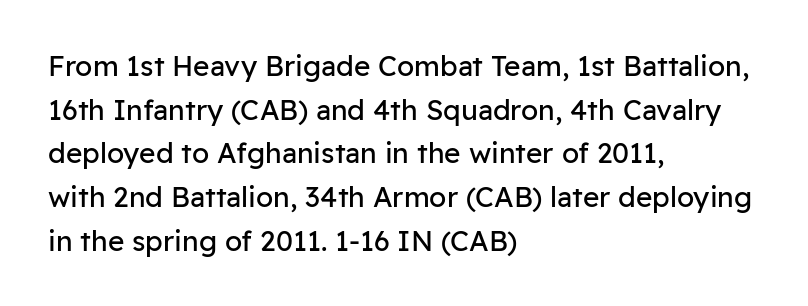
The horizontal fit of the characters is conventional and even. Is the block centered? No — it sits flush against the left margin. Do the letters lean? They stand straight. Honestly, the row spacing looks completely unremarkable. Just letters on the line, the space beneath them empty. These glyphs show unthickened strokes, regular width or finer.
